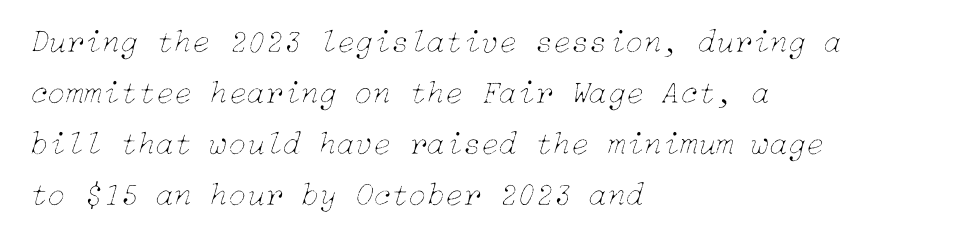
{"italic": "yes", "lean": "right", "slant_degrees": 15, "bold": "no", "weight": "thin", "width": "normal", "stroke_contrast": "low", "x_height": "medium", "underline": "no", "align": "left", "line_spacing": "normal", "line_spacing_ratio": 1.55, "letter_spacing": "normal", "letter_spacing_em": 0.0, "glyph_px": 33}
